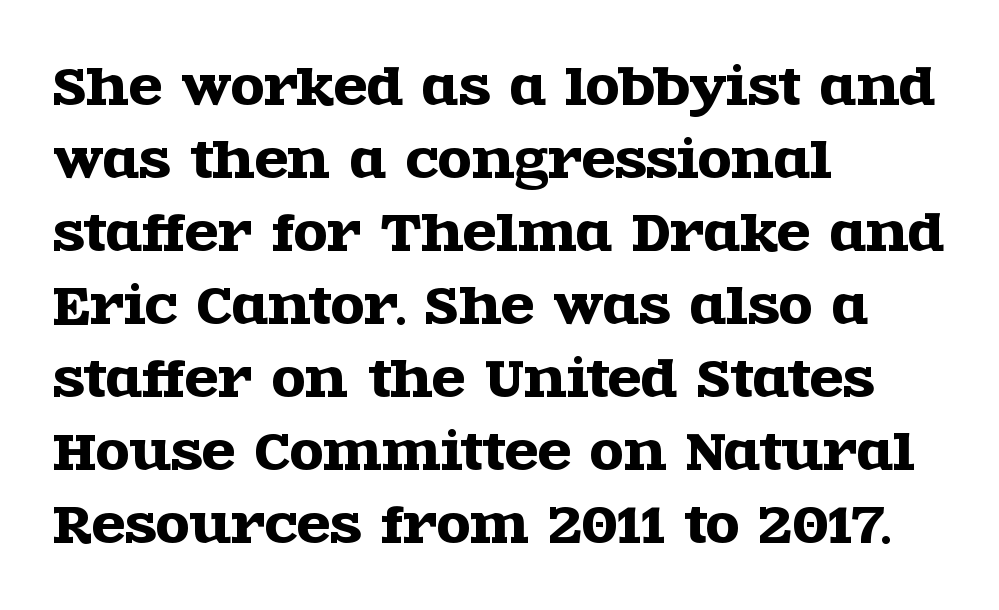
Q: Is the text italic (slanted)? A: No, it is upright.
Q: Is the typeface a serif or a sans-serif typeface? A: Serif.
Q: Is the text underlined? A: No.
Q: How is the paragraph aligned? A: Left-aligned.
Q: Is the spacing between letters normal or unusually wide? A: Normal.
Q: Is the spacing between lines tight, normal or loose? A: Normal.
Q: Width (condensed, normal, or wide)? A: Wide.
Q: x-height? A: Large.
Q: Monospaced? A: No.
